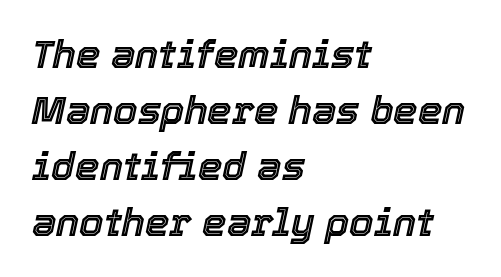
{"italic": "yes", "lean": "right", "slant_degrees": 12, "width": "normal", "x_height": "medium", "monospaced": "no", "underline": "no", "align": "left", "line_spacing": "normal", "line_spacing_ratio": 1.44, "letter_spacing": "normal", "letter_spacing_em": 0.0, "glyph_px": 39}
